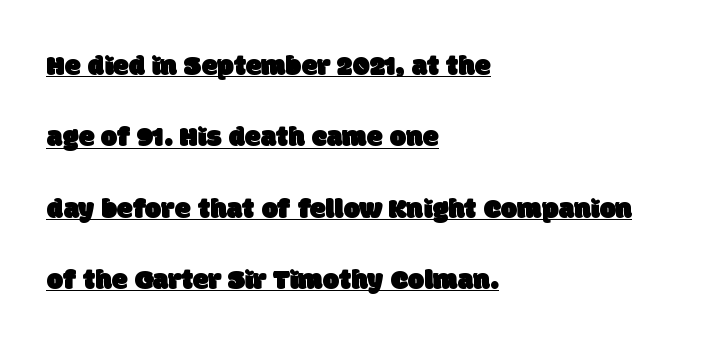
The image shows 29 px sans-serif type; set left-aligned, loose line spacing (2.46x), normal letter spacing, underlined; low stroke contrast and a large x-height.
